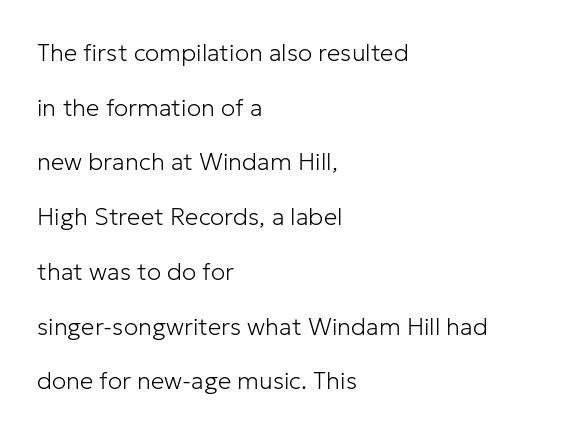
{"italic": "no", "bold": "no", "underline": "no", "align": "left", "line_spacing": "loose", "line_spacing_ratio": 2.28, "letter_spacing": "normal", "letter_spacing_em": 0.0, "glyph_px": 24}
